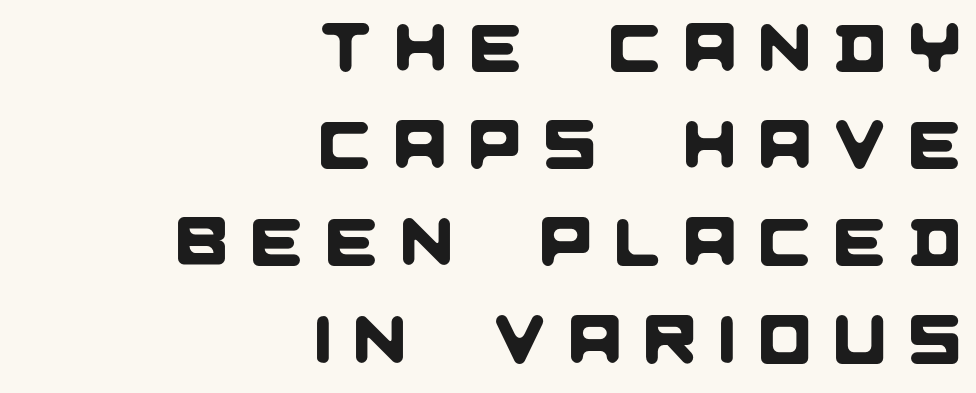
The image shows 68 px sans-serif type; set right-aligned, normal line spacing (1.43x), unusually wide letter spacing (+0.35 em), not underlined; low stroke contrast and a large x-height.
